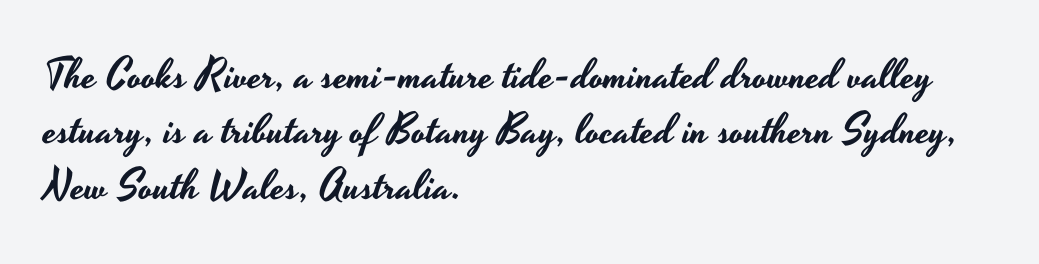
The letterforms sit shoulder to shoulder at normal distance. This sample keeps an unexceptional amount of space between lines. The space beneath each line is pristine and unruled. In CSS terms this would be text-align: left.
